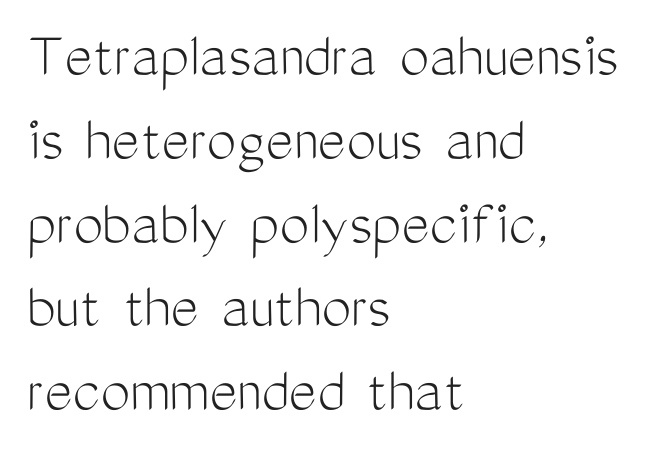
The image shows 66 px light, condensed sans-serif type, upright; set left-aligned, normal line spacing (1.27x), normal letter spacing, not underlined; medium stroke contrast and a medium x-height.
